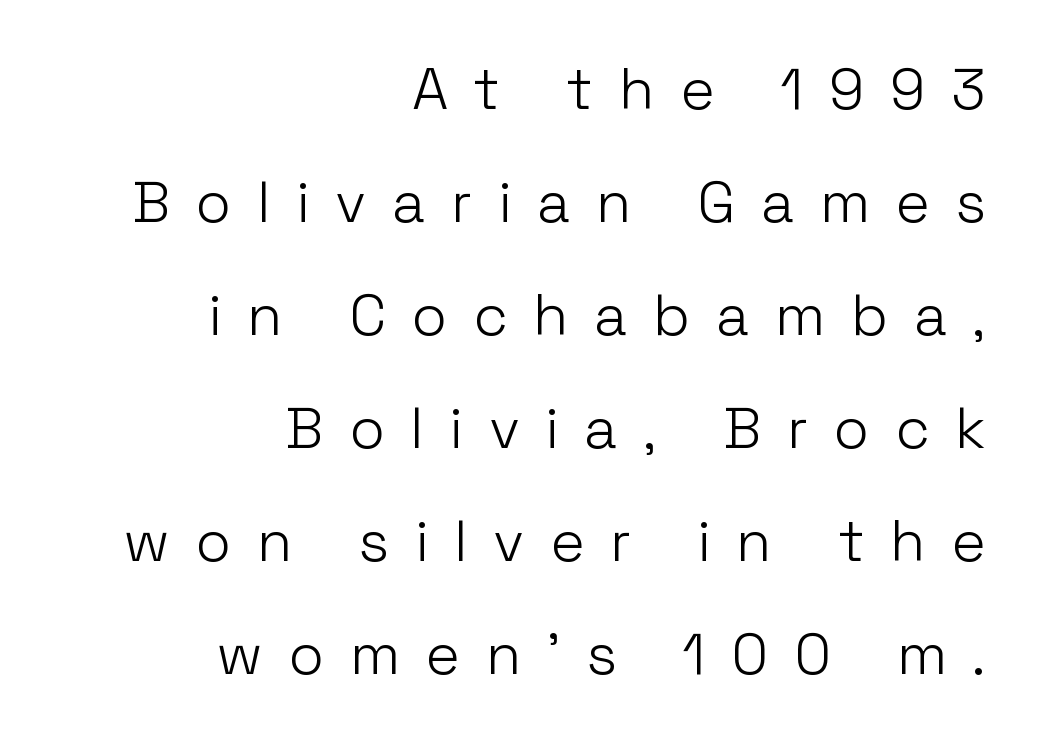
Q: Is the text bold? A: No.
Q: Is the text italic (slanted)? A: No, it is upright.
Q: Is the typeface a serif or a sans-serif typeface? A: Sans-serif.
Q: Is the text underlined? A: No.
Q: How is the paragraph aligned? A: Right-aligned.
Q: Is the spacing between letters normal or unusually wide? A: Unusually wide.
Q: Is the spacing between lines tight, normal or loose? A: Loose.
Q: Width (condensed, normal, or wide)? A: Normal.
Q: Stroke contrast? A: Low.
Q: x-height? A: Medium.
Q: Monospaced? A: No.
